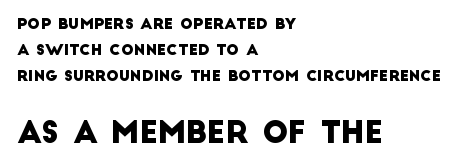
{"serif": "no", "width": "normal", "stroke_contrast": "low", "x_height": "large", "monospaced": "no", "underline": "no", "align": "left", "line_spacing_ratio": 1.75, "letter_spacing": "normal", "letter_spacing_em": 0.0, "larger_block": "second", "size_ratio": 2.0, "glyph_px": 30}
